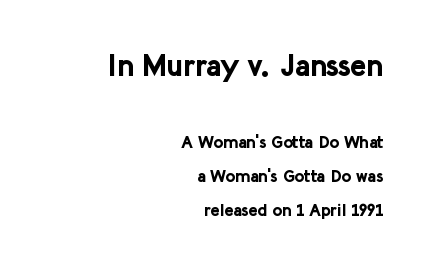
Q: Is the text bold? A: Yes.
Q: Is the text italic (slanted)? A: No, it is upright.
Q: Is the typeface a serif or a sans-serif typeface? A: Sans-serif.
Q: Is the text underlined? A: No.
Q: How is the paragraph aligned? A: Right-aligned.
Q: Is the spacing between letters normal or unusually wide? A: Normal.
Q: Is the spacing between lines tight, normal or loose? A: Loose.
Q: Which block of text is set in a larger size, the first (top) or the second (bottom)? A: The first (top) one.
Q: Width (condensed, normal, or wide)? A: Normal.
Q: Stroke contrast? A: Low.
Q: x-height? A: Medium.
Q: Monospaced? A: No.
